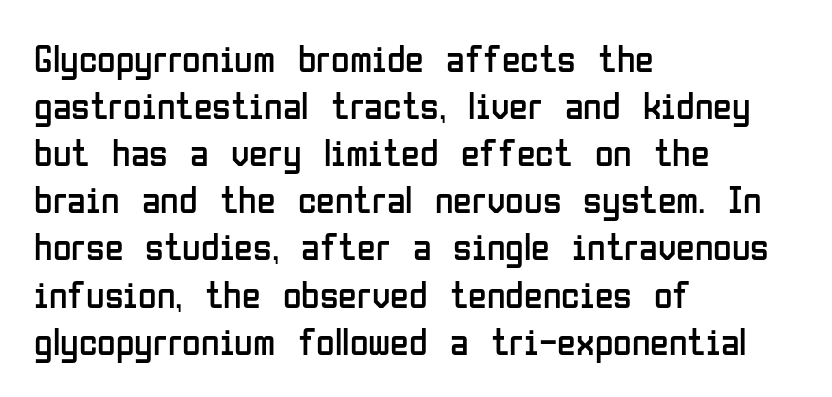
The image shows 38 px regular-weight, condensed sans-serif type, upright; set left-aligned, line spacing 1.24x, normal letter spacing, not underlined; low stroke contrast and a medium x-height.
